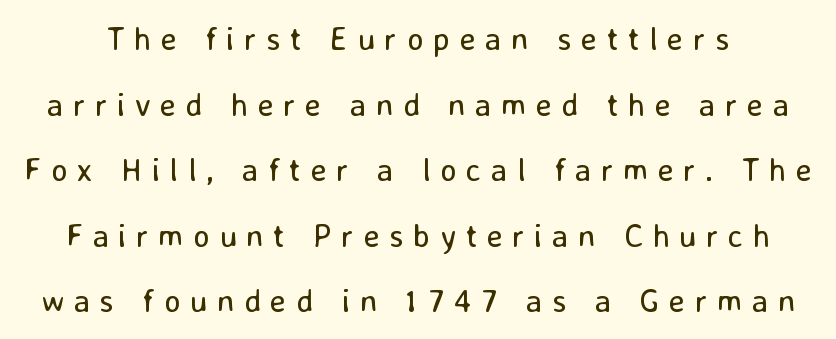
The image shows 32 px regular-weight sans-serif type, upright; set loose line spacing (2.05x), unusually wide letter spacing (+0.3 em), not underlined; low stroke contrast and a medium x-height.
